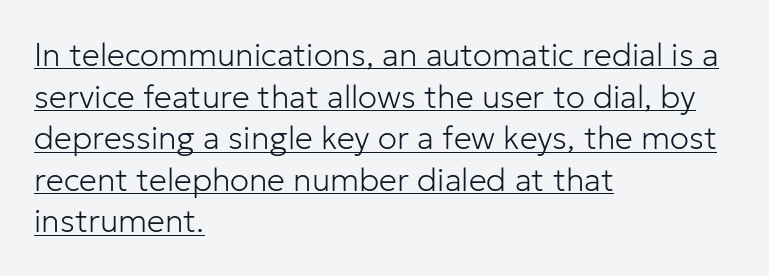
{"serif": "no", "italic": "no", "bold": "no", "weight": "light", "width": "normal", "stroke_contrast": "low", "x_height": "medium", "monospaced": "no", "underline": "yes", "align": "left", "line_spacing": "normal", "line_spacing_ratio": 1.3, "letter_spacing": "normal", "letter_spacing_em": 0.0, "glyph_px": 32}
